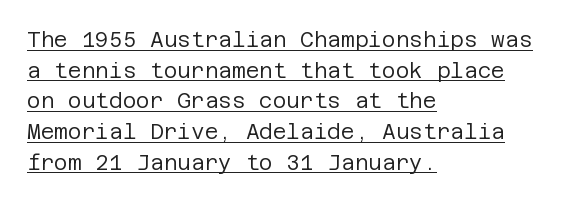
Q: Is the text bold? A: No.
Q: Is the text italic (slanted)? A: No, it is upright.
Q: Is the text underlined? A: Yes.
Q: How is the paragraph aligned? A: Left-aligned.
Q: Is the spacing between letters normal or unusually wide? A: Normal.
Q: Is the spacing between lines tight, normal or loose? A: Normal.
